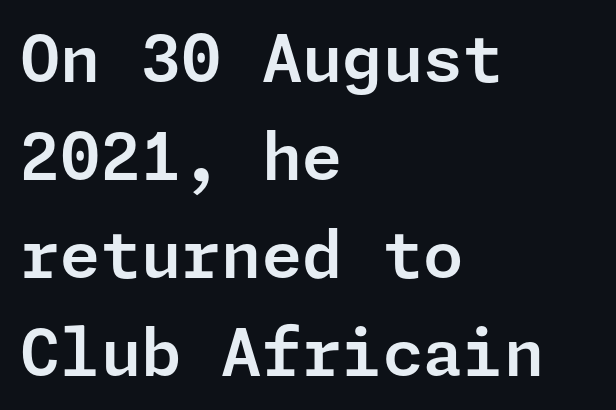
This is the regular roman posture of the typeface. Descenders hang freely into open space. Caption: standard tracking, unaltered. Where is the straight margin? On the left. Line spacing here is normal. No feet cap the strokes, marking this as sans-serif type.
